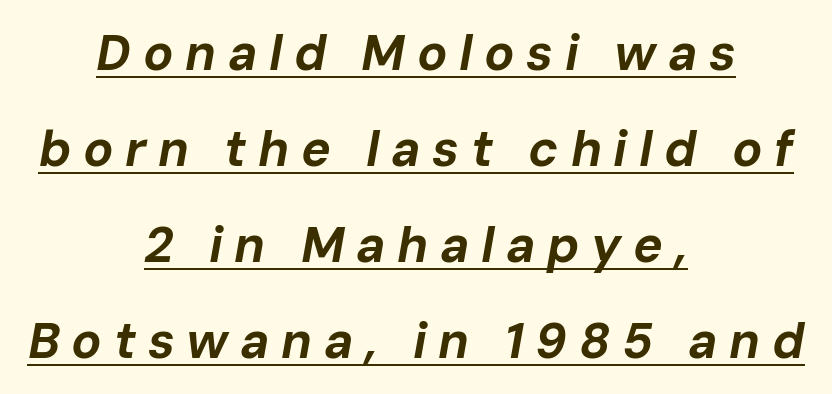
The image shows 50 px bold type, italic (leaning right); set centered, loose line spacing (1.92x), unusually wide letter spacing (+0.23 em), underlined; low stroke contrast and a medium x-height.
